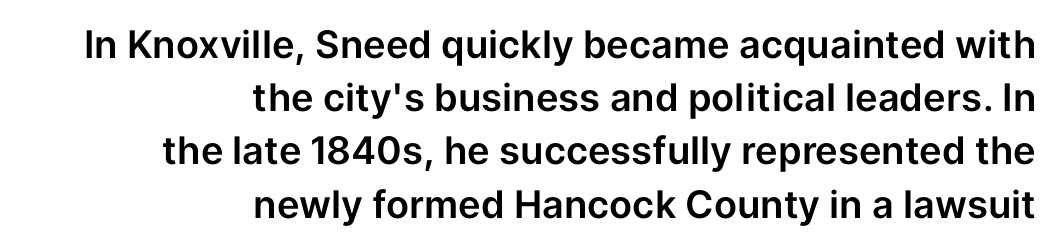
The characters display no serif detailing; their extremities are plain. Think of a printed novel: that variable character pitch is what you see here. Default kerning and tracking; the words read as compact shapes. Caption: multi-line text, flush right, ragged left.
